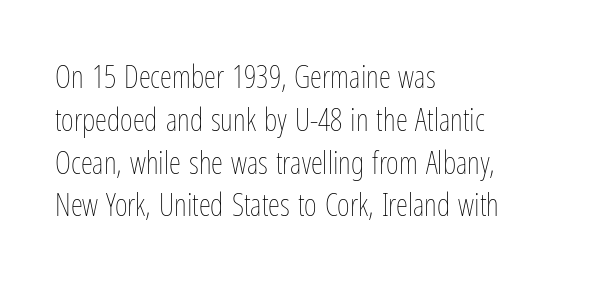
{"italic": "no", "bold": "no", "weight": "thin", "width": "condensed", "stroke_contrast": "low", "x_height": "medium", "monospaced": "no", "underline": "no", "align": "left", "line_spacing": "normal", "line_spacing_ratio": 1.38, "letter_spacing": "normal", "letter_spacing_em": 0.0, "glyph_px": 31}
